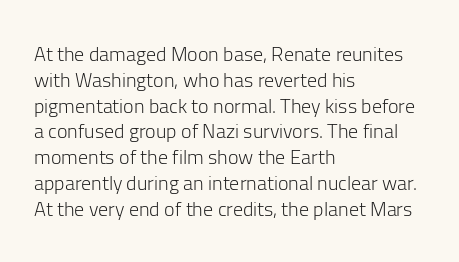
{"italic": "no", "bold": "no", "underline": "no", "align": "left", "line_spacing": "normal", "line_spacing_ratio": 1.29, "letter_spacing": "normal", "letter_spacing_em": 0.0, "glyph_px": 20}
